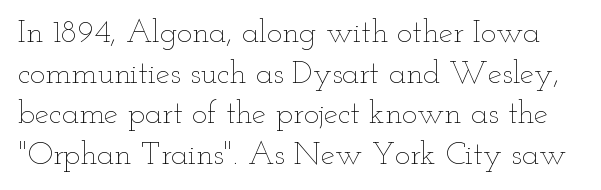
Q: Is the text bold? A: No.
Q: Is the text italic (slanted)? A: No, it is upright.
Q: Is the text underlined? A: No.
Q: Is the spacing between letters normal or unusually wide? A: Normal.
Q: Is the spacing between lines tight, normal or loose? A: Normal.
Q: Width (condensed, normal, or wide)? A: Wide.
Q: Stroke contrast? A: Low.
Q: x-height? A: Small.
Q: Monospaced? A: No.
